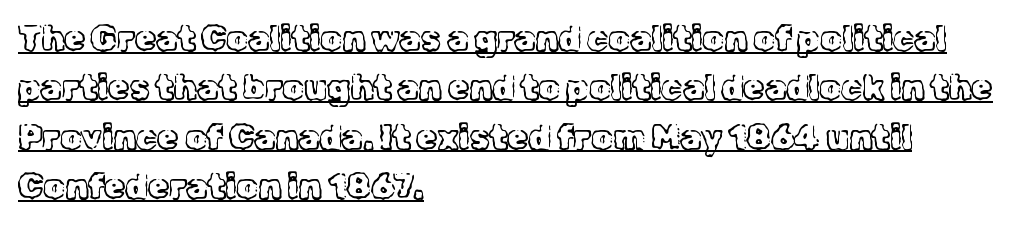
Does extra space separate the letters? No, they use regular spacing. The passage shown is typed in a proportional face where columns would drift. The rag falls on the right side of this text block. Stroke thickness stays within the range of a standard reading face or lighter.
